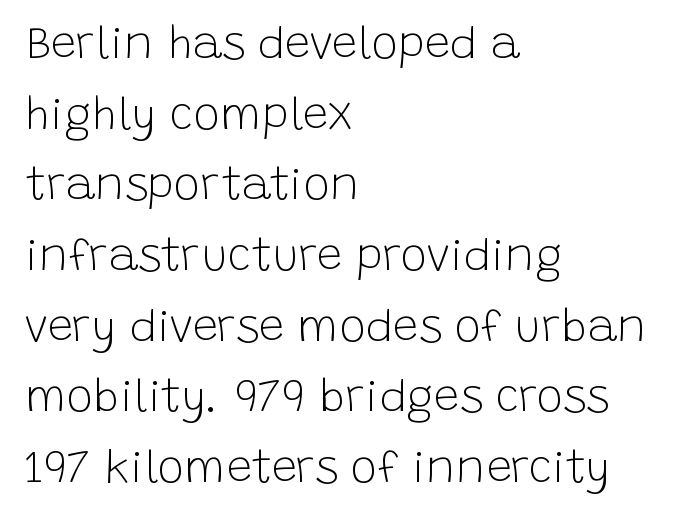
Spacing between characters is what you'd get straight out of the box. Glance below the letters and you will spot only blank space. Heaviness? Minimal to ordinary, like unemphasized prose. If you drew a line through each stem, it would be perfectly vertical.
